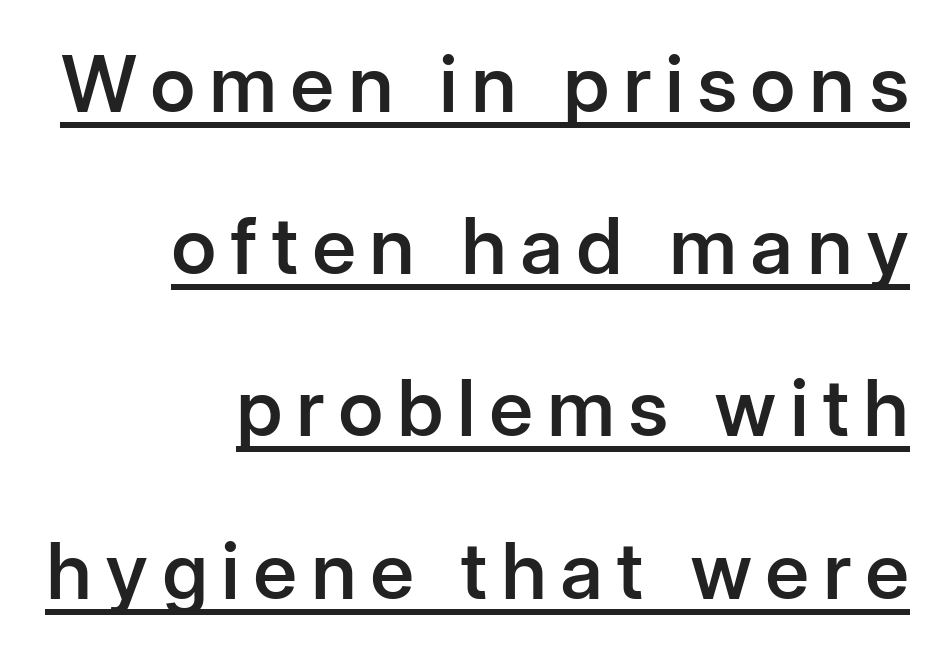
Q: Is the text bold? A: Semi-bold.
Q: Is the text italic (slanted)? A: No, it is upright.
Q: Is the typeface a serif or a sans-serif typeface? A: Sans-serif.
Q: Is the text underlined? A: Yes.
Q: How is the paragraph aligned? A: Right-aligned.
Q: Is the spacing between lines tight, normal or loose? A: Loose.
Q: Width (condensed, normal, or wide)? A: Normal.
Q: Stroke contrast? A: Low.
Q: x-height? A: Medium.
Q: Monospaced? A: No.
